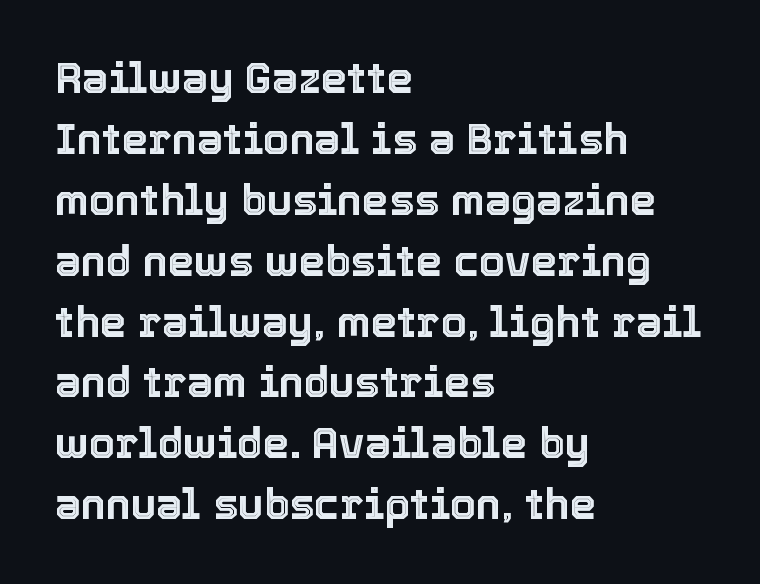
{"italic": "no", "width": "normal", "x_height": "medium", "monospaced": "no", "underline": "no", "align": "left", "line_spacing": "normal", "line_spacing_ratio": 1.45, "letter_spacing": "normal", "letter_spacing_em": 0.0, "glyph_px": 42}
